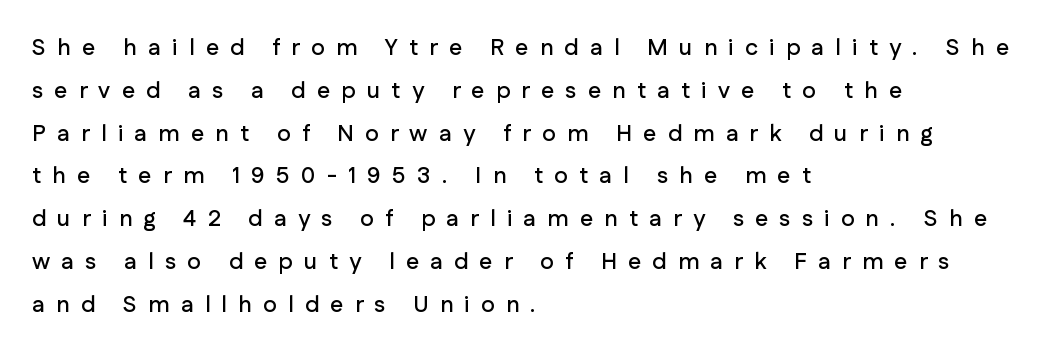
{"italic": "no", "underline": "no", "align": "left", "line_spacing_ratio": 1.86, "letter_spacing": "wide", "letter_spacing_em": 0.49, "glyph_px": 23}
